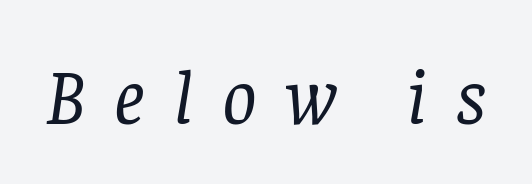
The axis of the letterforms is tilted away from vertical. Letters have the restrained weight of plain body copy at most. The face used here is proportionally spaced, like ordinary book or web type. Someone cranked the tracking dial way up on this one. Beneath every word, the page is bare.
